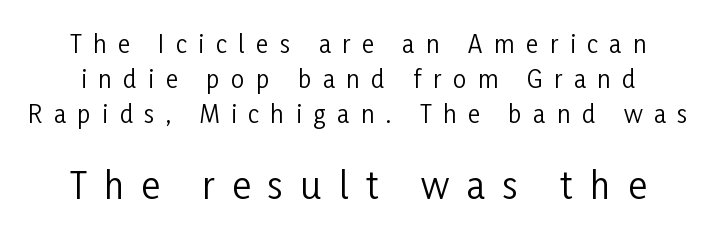
The image shows 36 px regular-weight, condensed sans-serif type, upright; set normal line spacing (1.45x), unusually wide letter spacing (+0.48 em), not underlined; the second (bottom) block is 1.5x larger; low stroke contrast and a medium x-height.
